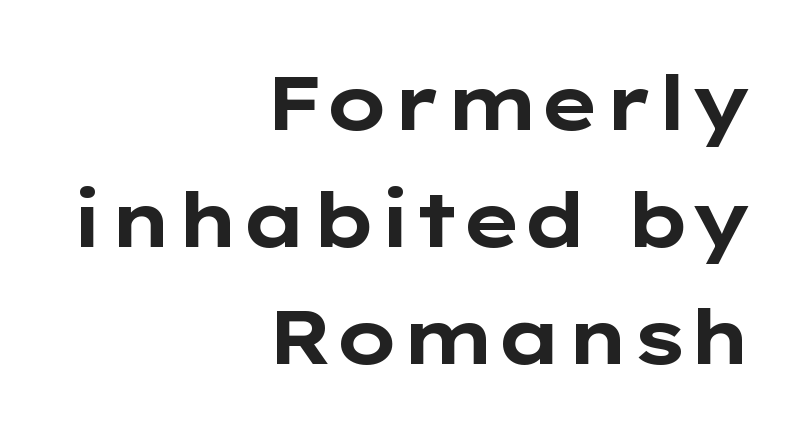
{"serif": "no", "italic": "no", "bold": "yes", "weight": "bold", "width": "wide", "stroke_contrast": "low", "x_height": "medium", "monospaced": "no", "underline": "no", "align": "right", "line_spacing": "normal", "line_spacing_ratio": 1.54, "letter_spacing": "normal", "letter_spacing_em": 0.0, "glyph_px": 76}
